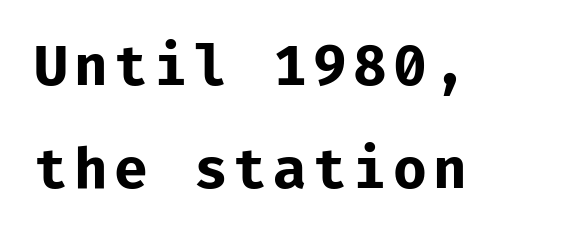
Is the type bold? Yes — the strokes are clearly thick and heavy. Plain, unruled lines of type. Rendered with straight, roman letterforms. This sample has the even, mechanical cadence of fixed-width lettering. The letters carry no serifs — their stems end cleanly without finishing strokes.
